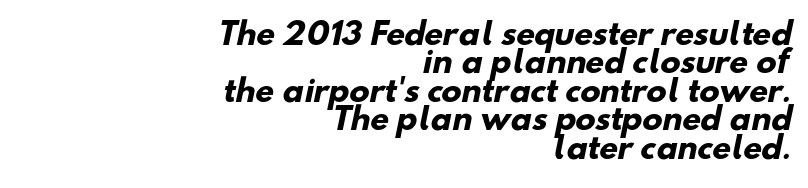
{"serif": "no", "bold": "yes", "weight": "heavy", "width": "normal", "stroke_contrast": "low", "x_height": "small", "monospaced": "no", "underline": "no", "align": "right", "line_spacing": "tight", "line_spacing_ratio": 0.95, "letter_spacing": "normal", "letter_spacing_em": 0.0, "glyph_px": 30}
